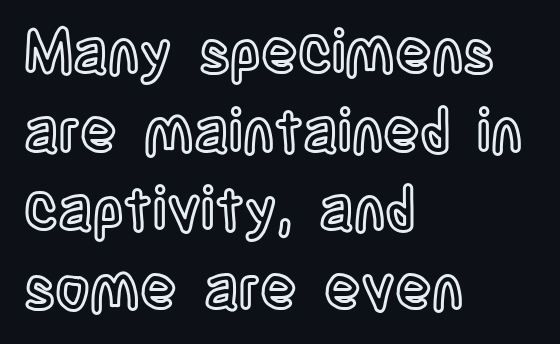
{"italic": "no", "width": "condensed", "x_height": "large", "monospaced": "no", "underline": "no", "align": "left", "line_spacing": "normal", "line_spacing_ratio": 1.31, "letter_spacing": "normal", "letter_spacing_em": 0.0, "glyph_px": 60}
